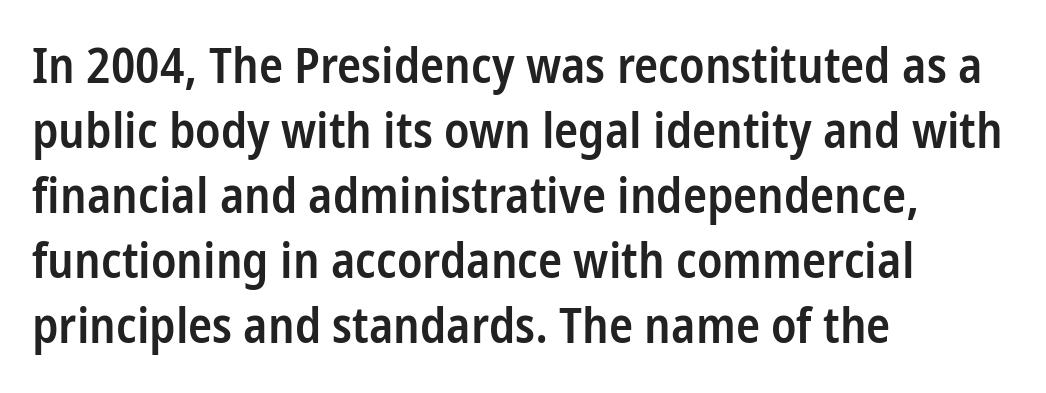
Q: Is the text bold? A: Semi-bold.
Q: Is the text italic (slanted)? A: No, it is upright.
Q: Is the typeface a serif or a sans-serif typeface? A: Sans-serif.
Q: Is the text underlined? A: No.
Q: How is the paragraph aligned? A: Left-aligned.
Q: Is the spacing between letters normal or unusually wide? A: Normal.
Q: Is the spacing between lines tight, normal or loose? A: Normal.
Q: Width (condensed, normal, or wide)? A: Condensed.
Q: Stroke contrast? A: Low.
Q: x-height? A: Medium.
Q: Monospaced? A: No.
